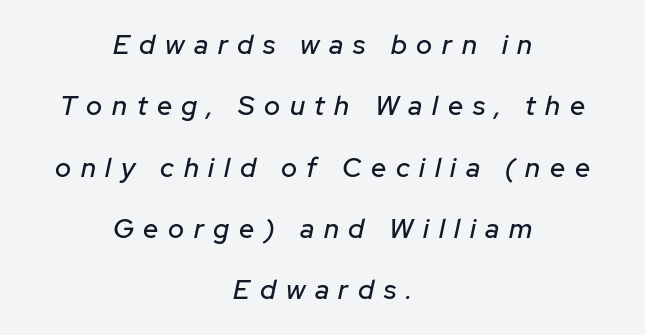
The image shows 27 px text type, italic (leaning right); set centered, loose line spacing (2.27x), unusually wide letter spacing (+0.36 em), not underlined.
